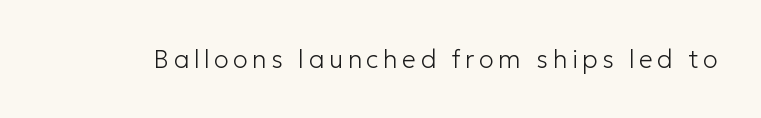
The type sits square on the baseline with zero lean. The strip under each line holds only bare page. Stroke thickness stays within the range of a standard reading face or lighter.
